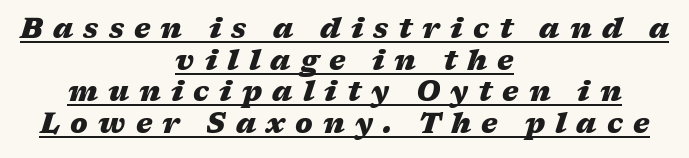
The image shows 28 px heavy, wide type, italic (leaning right); set centered, tight line spacing (1.13x), unusually wide letter spacing (+0.36 em), underlined; medium stroke contrast and a medium x-height.
